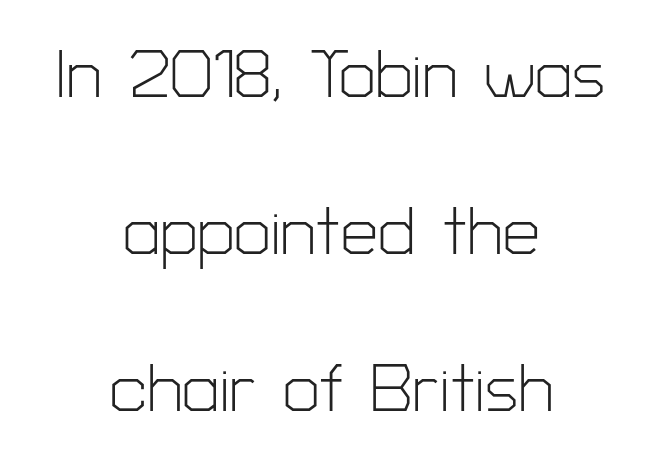
The image shows 66 px light sans-serif type, upright; set centered, loose line spacing (2.38x), normal letter spacing, not underlined; low stroke contrast and a medium x-height.
